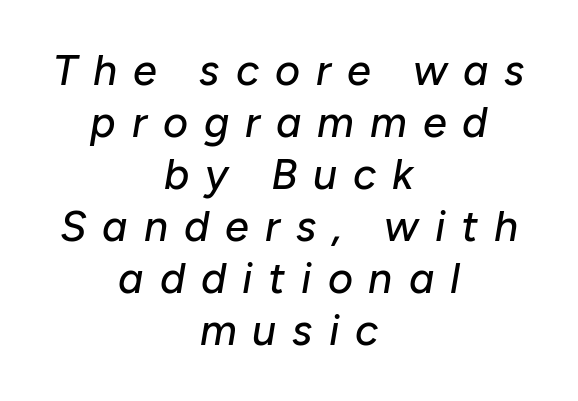
Q: Is the text italic (slanted)? A: Yes, it leans right by about 10 degrees.
Q: Is the text underlined? A: No.
Q: How is the paragraph aligned? A: Centered.
Q: Is the spacing between letters normal or unusually wide? A: Unusually wide.
Q: Width (condensed, normal, or wide)? A: Normal.
Q: Stroke contrast? A: Low.
Q: x-height? A: Medium.
Q: Monospaced? A: No.
